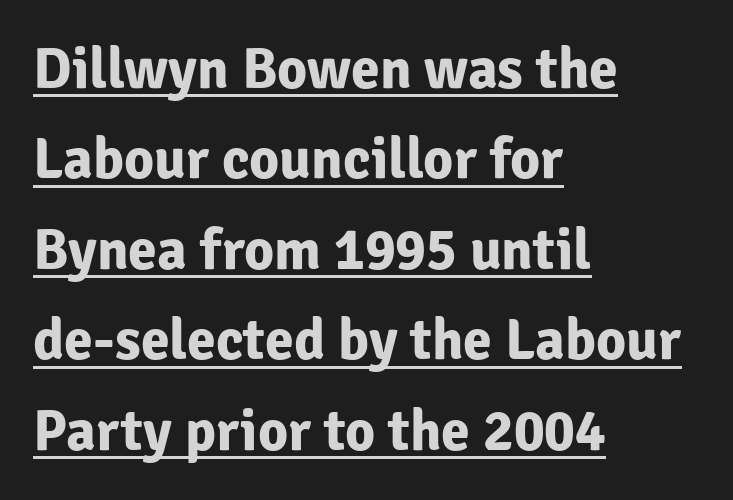
{"serif": "no", "italic": "no", "bold": "yes", "weight": "bold", "width": "normal", "stroke_contrast": "low", "x_height": "medium", "monospaced": "no", "underline": "yes", "align": "left", "line_spacing": "normal", "line_spacing_ratio": 1.56, "letter_spacing": "normal", "letter_spacing_em": 0.0, "glyph_px": 58}
